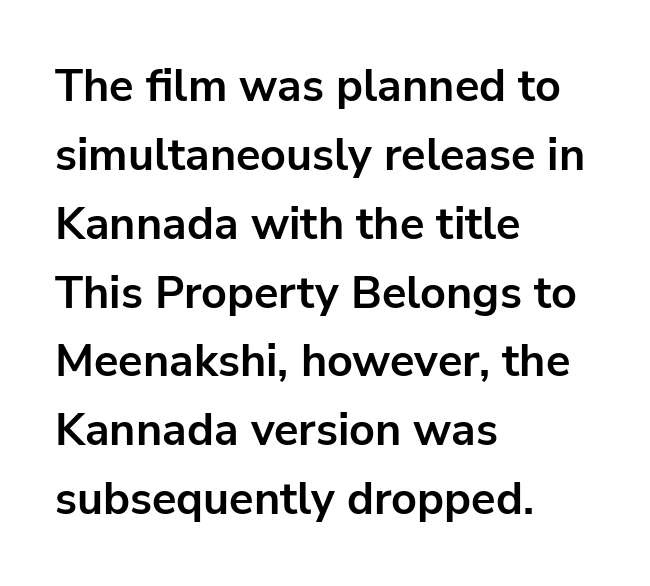
The image shows 45 px bold sans-serif type, upright; set left-aligned, normal line spacing (1.53x), normal letter spacing, not underlined; low stroke contrast and a medium x-height.
